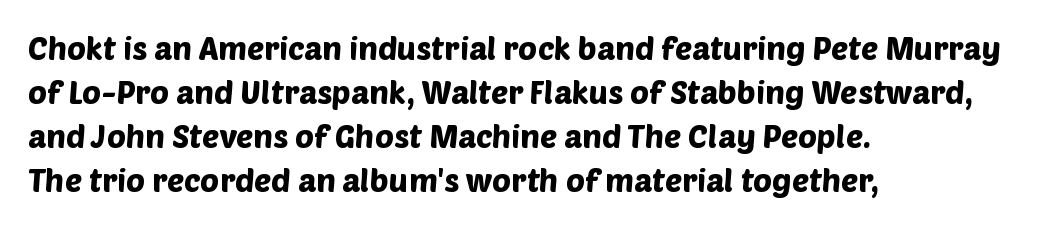
The image shows 32 px sans-serif type; set left-aligned, normal line spacing (1.38x), normal letter spacing, not underlined; low stroke contrast and a large x-height.
